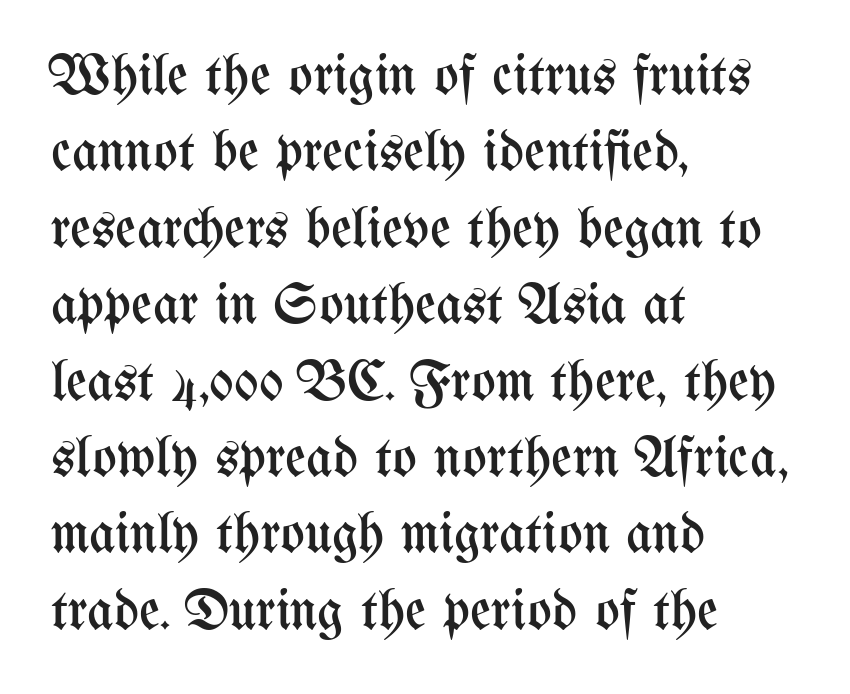
Nope, not italic — everything's standing straight. Rule under the text: the space is simply empty. Is this a fixed-width face? No — the glyphs have proportional, varying widths. Observe the ordinary spacing: letters are neighbours, not strangers.
